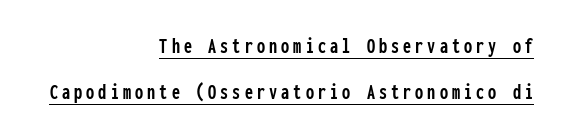
Q: Is the text italic (slanted)? A: No, it is upright.
Q: Is the text underlined? A: Yes.
Q: How is the paragraph aligned? A: Right-aligned.
Q: Is the spacing between lines tight, normal or loose? A: Loose.
